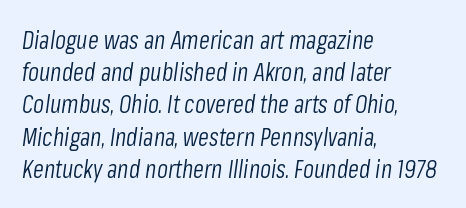
{"italic": "yes", "lean": "right", "slant_degrees": 8, "bold": "no", "underline": "no", "align": "left", "line_spacing": "normal", "line_spacing_ratio": 1.29, "letter_spacing": "normal", "letter_spacing_em": 0.0, "glyph_px": 25}
